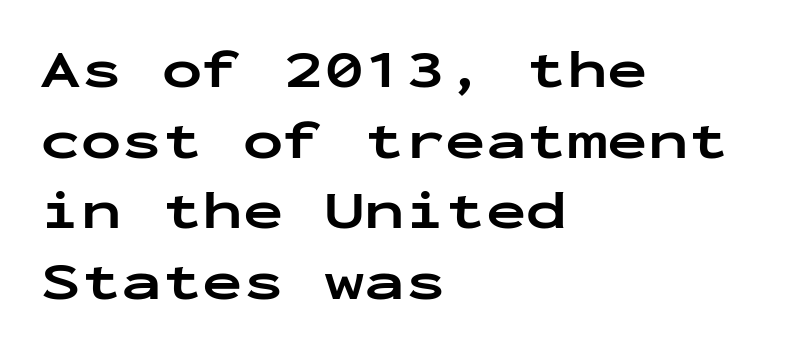
{"serif": "no", "italic": "no", "bold": "yes", "weight": "bold", "width": "wide", "stroke_contrast": "low", "x_height": "medium", "monospaced": "yes", "underline": "no", "align": "left", "line_spacing": "normal", "line_spacing_ratio": 1.31, "letter_spacing": "normal", "letter_spacing_em": 0.0, "glyph_px": 54}
